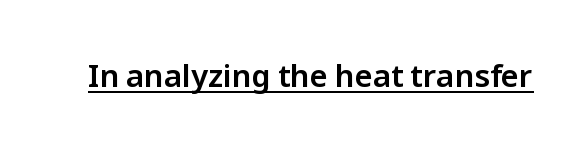
Q: Is the text italic (slanted)? A: No, it is upright.
Q: Is the typeface a serif or a sans-serif typeface? A: Sans-serif.
Q: Is the text underlined? A: Yes.
Q: Is the spacing between letters normal or unusually wide? A: Normal.
Q: Width (condensed, normal, or wide)? A: Normal.
Q: Stroke contrast? A: Low.
Q: x-height? A: Medium.
Q: Monospaced? A: No.
